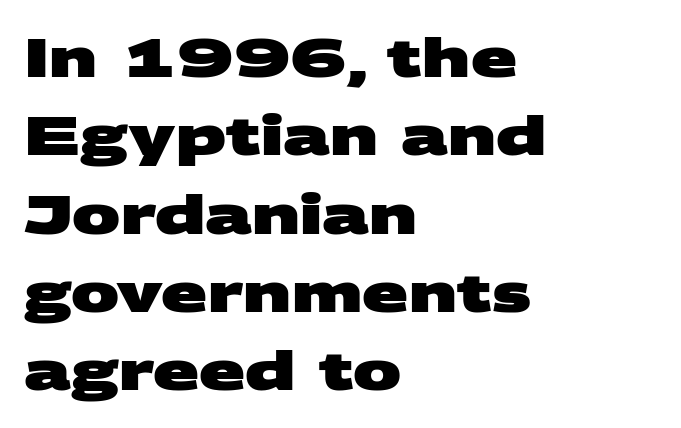
{"serif": "no", "bold": "yes", "weight": "heavy", "width": "wide", "stroke_contrast": "medium", "x_height": "large", "monospaced": "no", "underline": "no", "align": "left", "line_spacing": "normal", "line_spacing_ratio": 1.45, "letter_spacing": "normal", "letter_spacing_em": 0.0, "glyph_px": 54}
